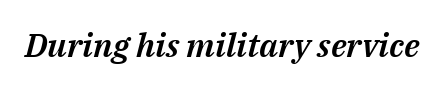
Q: Is the text italic (slanted)? A: Yes, it leans right by about 14 degrees.
Q: Is the text underlined? A: No.
Q: Is the spacing between letters normal or unusually wide? A: Normal.
Q: Width (condensed, normal, or wide)? A: Normal.
Q: Stroke contrast? A: Medium.
Q: x-height? A: Medium.
Q: Monospaced? A: No.
